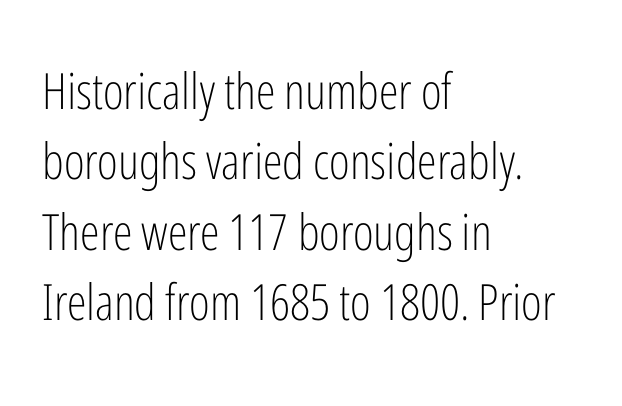
Q: Is the text bold? A: No.
Q: Is the text italic (slanted)? A: No, it is upright.
Q: Is the typeface a serif or a sans-serif typeface? A: Sans-serif.
Q: Is the text underlined? A: No.
Q: How is the paragraph aligned? A: Left-aligned.
Q: Is the spacing between letters normal or unusually wide? A: Normal.
Q: Is the spacing between lines tight, normal or loose? A: Normal.
Q: Width (condensed, normal, or wide)? A: Condensed.
Q: Stroke contrast? A: Low.
Q: x-height? A: Medium.
Q: Monospaced? A: No.
